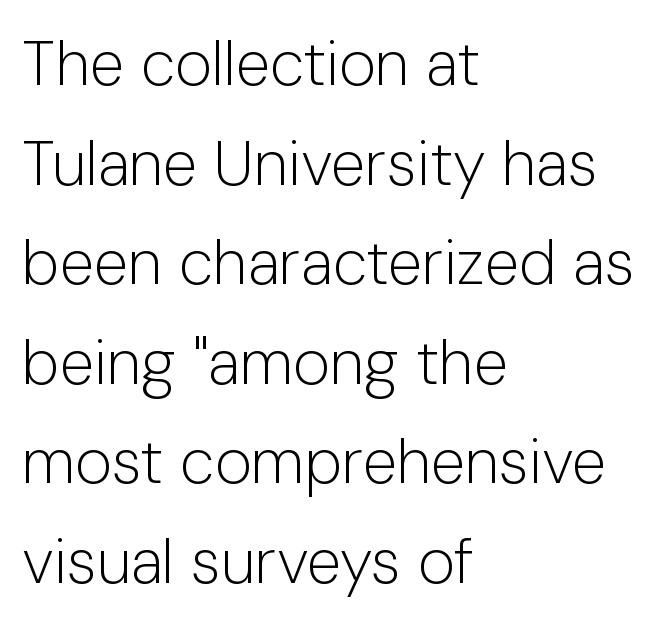
Q: Is the text bold? A: No.
Q: Is the text italic (slanted)? A: No, it is upright.
Q: Is the typeface a serif or a sans-serif typeface? A: Sans-serif.
Q: Is the text underlined? A: No.
Q: How is the paragraph aligned? A: Left-aligned.
Q: Is the spacing between letters normal or unusually wide? A: Normal.
Q: Is the spacing between lines tight, normal or loose? A: Normal.
Q: Width (condensed, normal, or wide)? A: Normal.
Q: Stroke contrast? A: Low.
Q: x-height? A: Medium.
Q: Monospaced? A: No.
